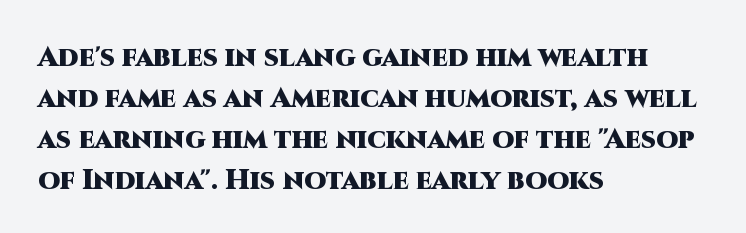
Nothing sits at the stroke ends, so this counts as sans-serif. The rag falls on the right side of this text block. Italic: no, the glyphs are upright roman. Is the type bold? Yes — the strokes are clearly thick and heavy. The letters sit at their default tracking, neither squeezed nor spread.
